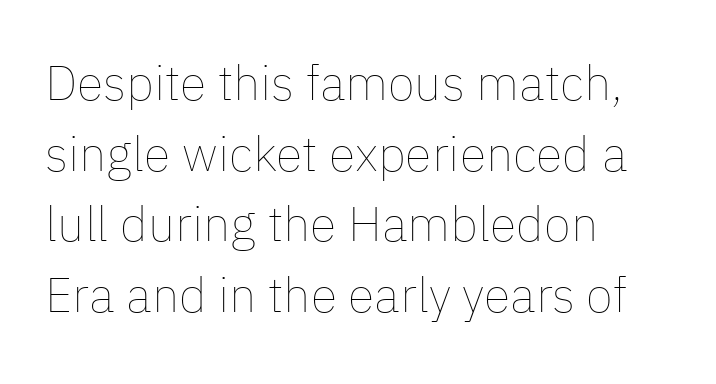
{"italic": "no", "bold": "no", "weight": "thin", "width": "normal", "stroke_contrast": "low", "x_height": "medium", "monospaced": "no", "underline": "no", "align": "left", "line_spacing": "normal", "line_spacing_ratio": 1.44, "letter_spacing": "normal", "letter_spacing_em": 0.0, "glyph_px": 49}
